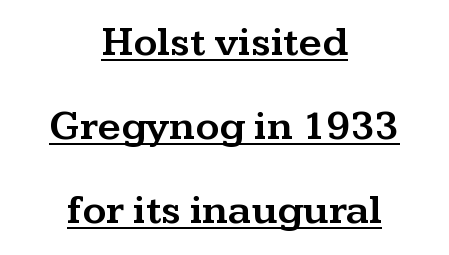
The image shows 41 px wide serif type, upright; set centered, loose line spacing (2.05x), normal letter spacing, underlined; medium stroke contrast and a medium x-height.
